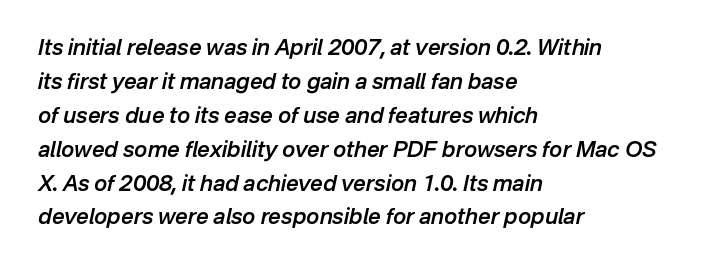
Q: Is the text bold? A: Semi-bold.
Q: Is the text italic (slanted)? A: Yes, it leans right by about 12 degrees.
Q: Is the text underlined? A: No.
Q: How is the paragraph aligned? A: Left-aligned.
Q: Is the spacing between letters normal or unusually wide? A: Normal.
Q: Is the spacing between lines tight, normal or loose? A: Normal.
